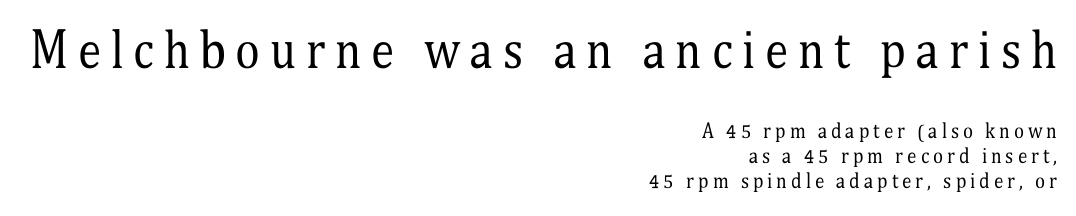
The image shows 47 px regular-weight, condensed serif type, upright; set right-aligned, normal line spacing (1.31x), unusually wide letter spacing (+0.21 em), not underlined; the first (top) block is 2.47x larger; medium stroke contrast and a medium x-height.
